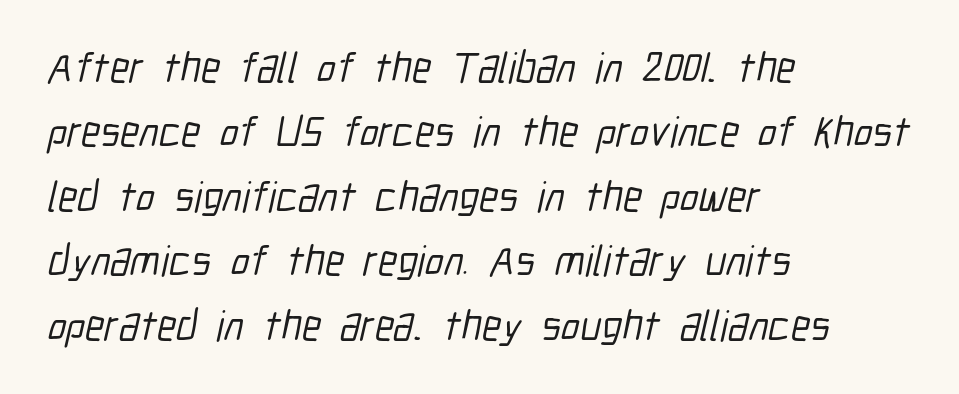
The image shows 43 px condensed sans-serif type; set left-aligned, normal line spacing (1.5x), normal letter spacing, not underlined; low stroke contrast and a medium x-height.
